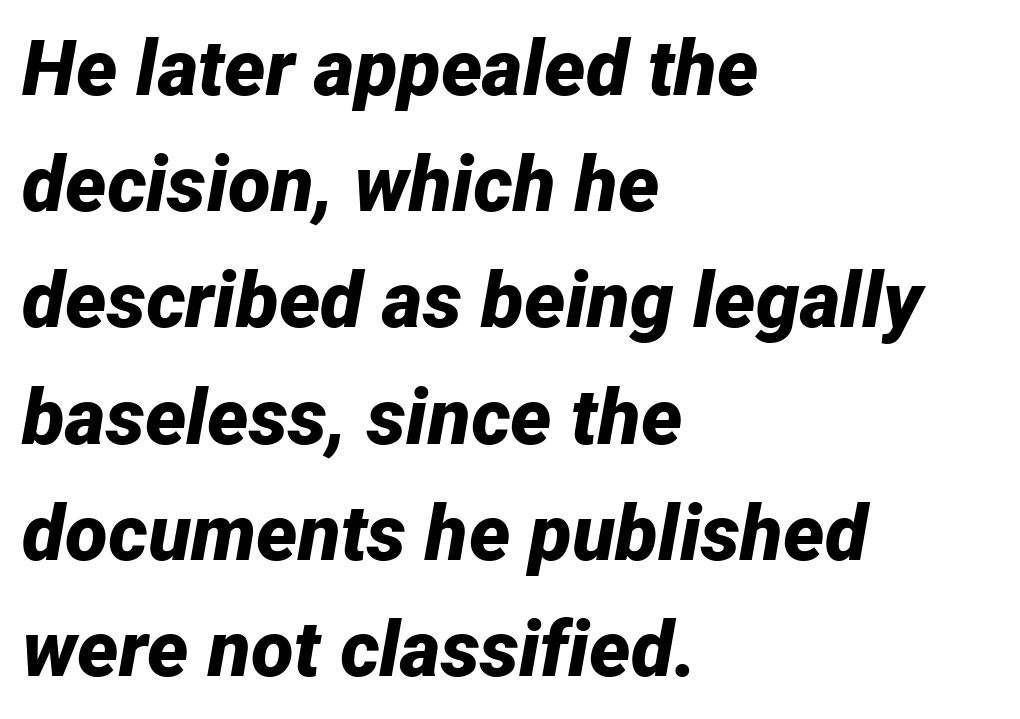
Q: Is the text bold? A: Yes.
Q: Is the text italic (slanted)? A: Yes, it leans right by about 12 degrees.
Q: Is the text underlined? A: No.
Q: How is the paragraph aligned? A: Left-aligned.
Q: Is the spacing between letters normal or unusually wide? A: Normal.
Q: Is the spacing between lines tight, normal or loose? A: Normal.
Q: Width (condensed, normal, or wide)? A: Normal.
Q: Stroke contrast? A: Low.
Q: x-height? A: Medium.
Q: Monospaced? A: No.
